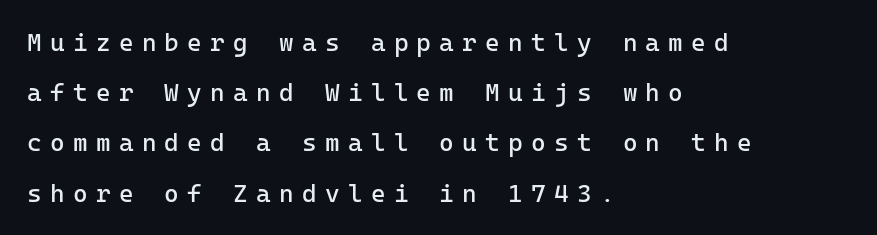
Q: Is the text bold? A: No.
Q: Is the text italic (slanted)? A: No, it is upright.
Q: Is the text underlined? A: No.
Q: How is the paragraph aligned? A: Left-aligned.
Q: Is the spacing between letters normal or unusually wide? A: Unusually wide.
Q: Is the spacing between lines tight, normal or loose? A: Loose.
